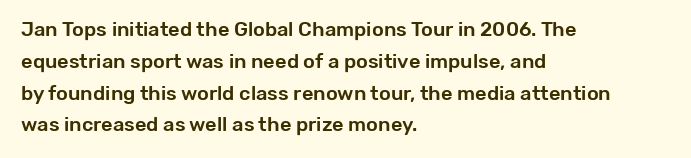
Q: Is the text italic (slanted)? A: No, it is upright.
Q: Is the text underlined? A: No.
Q: How is the paragraph aligned? A: Left-aligned.
Q: Is the spacing between letters normal or unusually wide? A: Normal.
Q: Is the spacing between lines tight, normal or loose? A: Normal.
